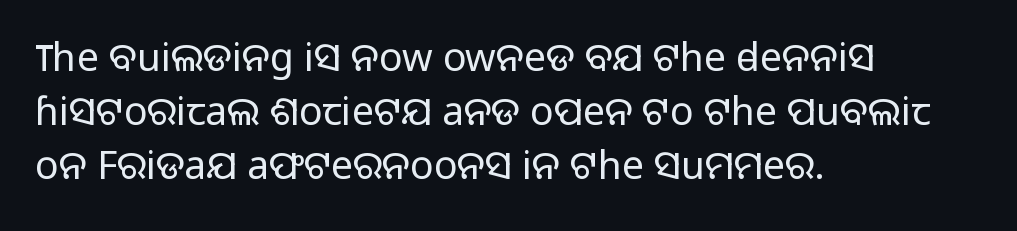
Each stroke keeps to a modest, everyday thickness or less. Left-aligned paragraph, ragged on the right. The leading is moderate, giving the passage an even texture. You can tell it's not italic because the verticals are truly vertical. Caption: standard tracking, unaltered. Words float on clear page, feet unadorned.
